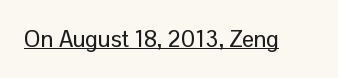
{"italic": "no", "underline": "yes", "letter_spacing": "normal", "letter_spacing_em": 0.0, "glyph_px": 23}
